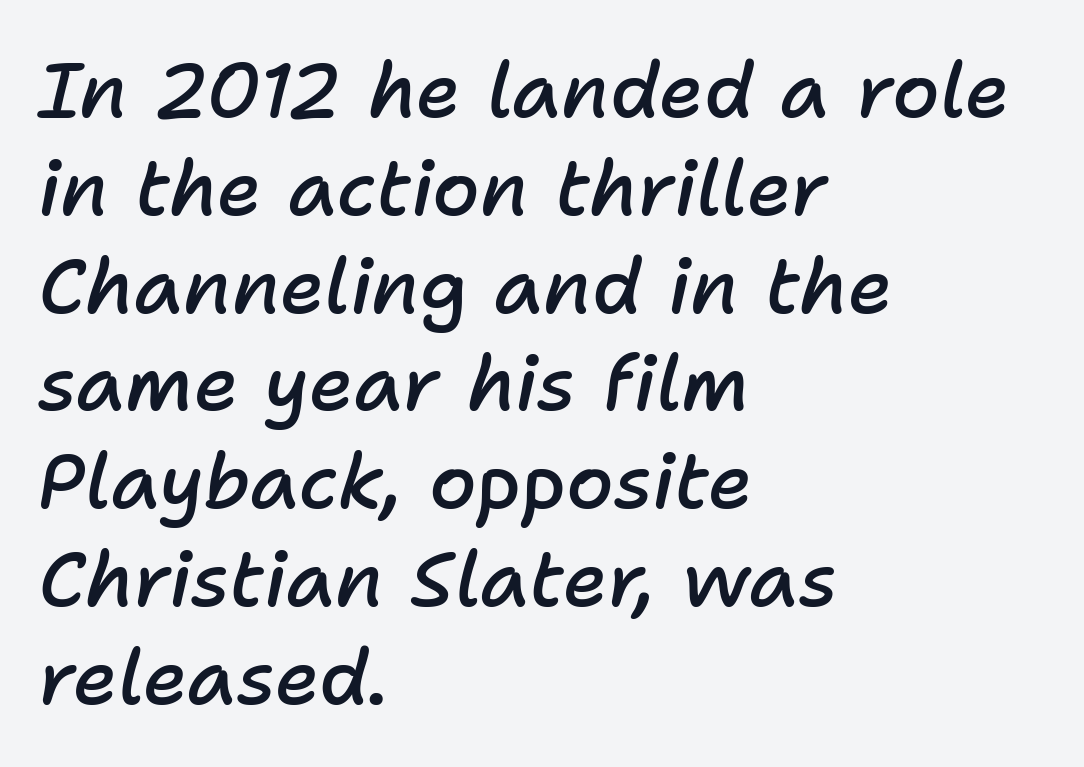
The image shows 77 px semibold type, italic (leaning right); set left-aligned, normal line spacing (1.27x), normal letter spacing, not underlined; low stroke contrast and a medium x-height.
